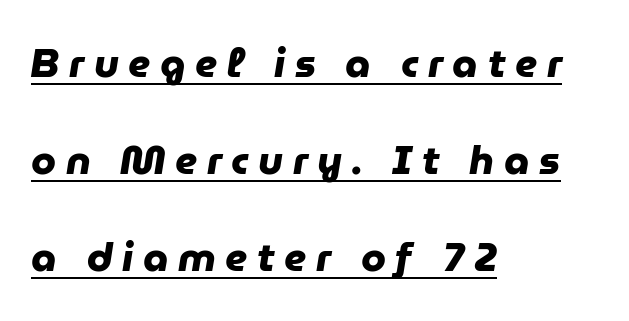
Look at the tracking — it's clearly loosened, letters drifting apart. These words are printed bold, with thick strokes throughout. Interline gaps are noticeably wide in this sample. This rendering uses left alignment, leaving the right contour irregular. Every word sits above its own underline.
